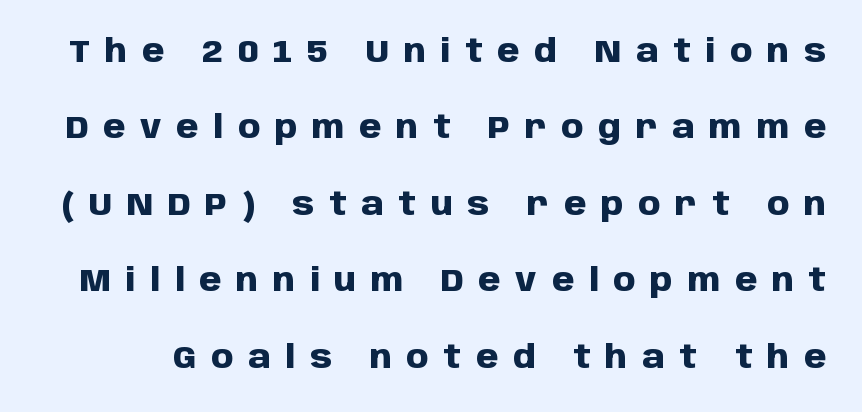
{"serif": "no", "italic": "no", "bold": "yes", "weight": "heavy", "width": "normal", "stroke_contrast": "low", "x_height": "large", "monospaced": "no", "underline": "no", "line_spacing": "loose", "line_spacing_ratio": 2.39, "letter_spacing": "wide", "letter_spacing_em": 0.46, "glyph_px": 32}
